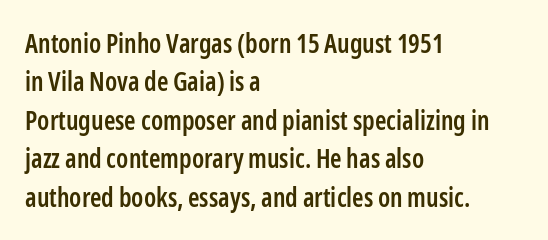
The image shows 26 px text type, upright; set left-aligned, normal line spacing (1.48x), normal letter spacing, not underlined.
